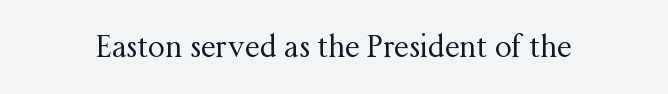
The image shows 30 px regular-weight serif type, upright; set normal letter spacing, not underlined; medium stroke contrast and a medium x-height.
